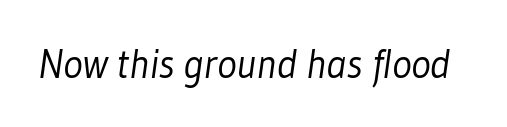
Grotesque or geometric, the face here clearly has no serifs. This sample has the flowing, uneven cadence of proportional lettering. Stem width sits at or under what a default text font uses. Inter-character spacing is left at the font's built-in metrics. The passage shown is not underscored anywhere.
